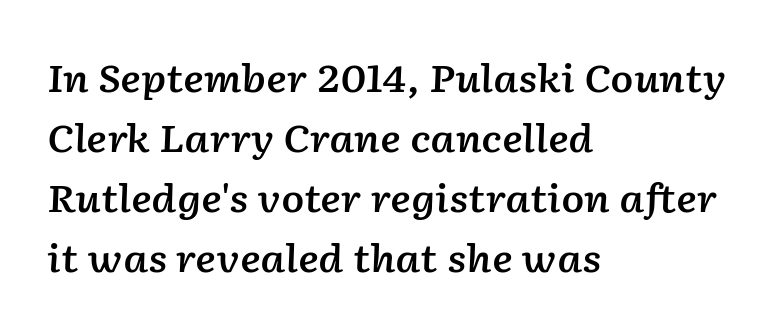
Q: Is the text bold? A: Semi-bold.
Q: Is the text italic (slanted)? A: Yes, it leans right by about 2 degrees.
Q: Is the text underlined? A: No.
Q: How is the paragraph aligned? A: Left-aligned.
Q: Is the spacing between letters normal or unusually wide? A: Normal.
Q: Is the spacing between lines tight, normal or loose? A: Normal.
Q: Width (condensed, normal, or wide)? A: Normal.
Q: Stroke contrast? A: Low.
Q: x-height? A: Medium.
Q: Monospaced? A: No.
